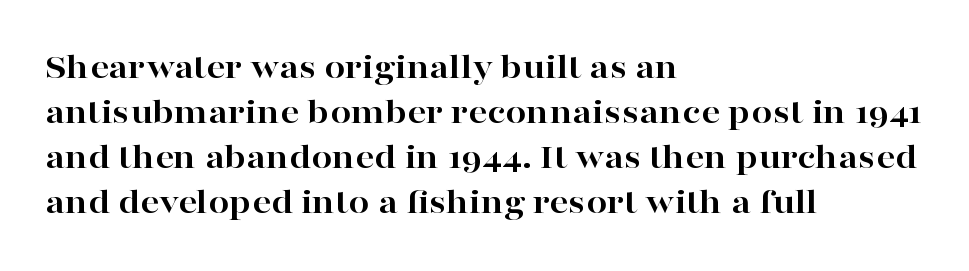
Q: Is the text bold? A: Yes.
Q: Is the text italic (slanted)? A: No, it is upright.
Q: Is the typeface a serif or a sans-serif typeface? A: Serif.
Q: Is the text underlined? A: No.
Q: How is the paragraph aligned? A: Left-aligned.
Q: Is the spacing between letters normal or unusually wide? A: Normal.
Q: Width (condensed, normal, or wide)? A: Wide.
Q: Stroke contrast? A: High.
Q: x-height? A: Medium.
Q: Monospaced? A: No.
